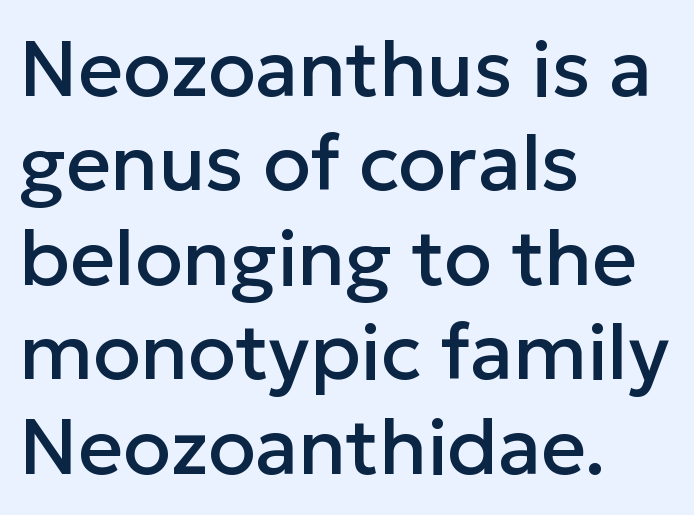
Q: Is the text italic (slanted)? A: No, it is upright.
Q: Is the typeface a serif or a sans-serif typeface? A: Sans-serif.
Q: Is the text underlined? A: No.
Q: How is the paragraph aligned? A: Left-aligned.
Q: Is the spacing between letters normal or unusually wide? A: Normal.
Q: Width (condensed, normal, or wide)? A: Normal.
Q: Stroke contrast? A: Low.
Q: x-height? A: Medium.
Q: Monospaced? A: No.
